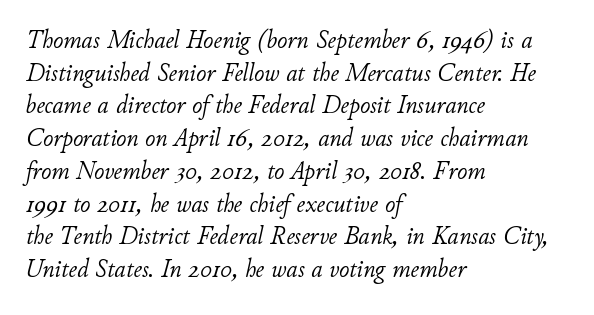
Q: Is the text bold? A: No.
Q: Is the text italic (slanted)? A: Yes, it leans right by about 11 degrees.
Q: Is the text underlined? A: No.
Q: How is the paragraph aligned? A: Left-aligned.
Q: Is the spacing between letters normal or unusually wide? A: Normal.
Q: Is the spacing between lines tight, normal or loose? A: Normal.
